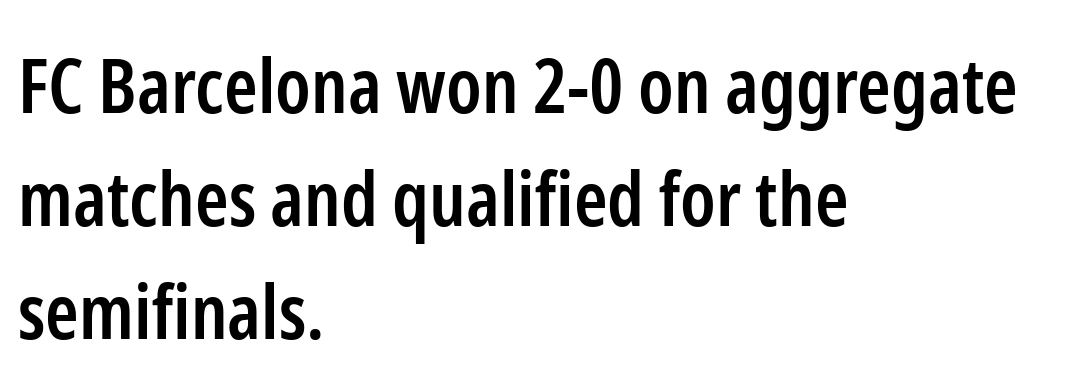
Glyph-to-glyph distance matches everyday printed text. Descenders hang freely into open space. Compared with a centered layout, this one pins lines to the left instead. In terms of letterform style, serifs are entirely absent.
